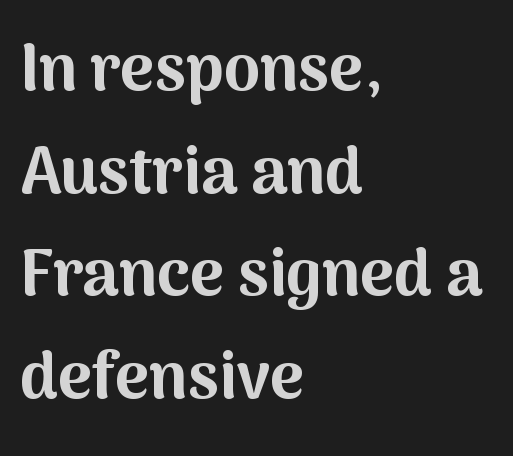
{"serif": "no", "italic": "no", "bold": "yes", "weight": "bold", "width": "normal", "stroke_contrast": "medium", "x_height": "medium", "monospaced": "no", "underline": "no", "align": "left", "line_spacing": "normal", "line_spacing_ratio": 1.58, "letter_spacing": "normal", "letter_spacing_em": 0.0, "glyph_px": 65}
